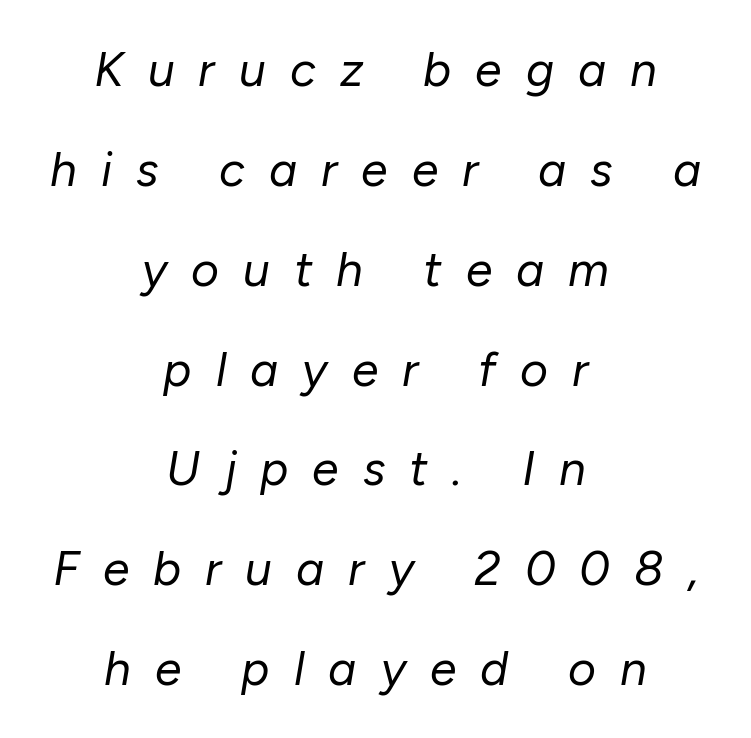
{"italic": "yes", "lean": "right", "slant_degrees": 10, "bold": "no", "weight": "regular", "width": "normal", "stroke_contrast": "low", "x_height": "medium", "monospaced": "no", "underline": "no", "align": "center", "line_spacing": "loose", "line_spacing_ratio": 2.08, "letter_spacing": "wide", "letter_spacing_em": 0.5, "glyph_px": 48}
